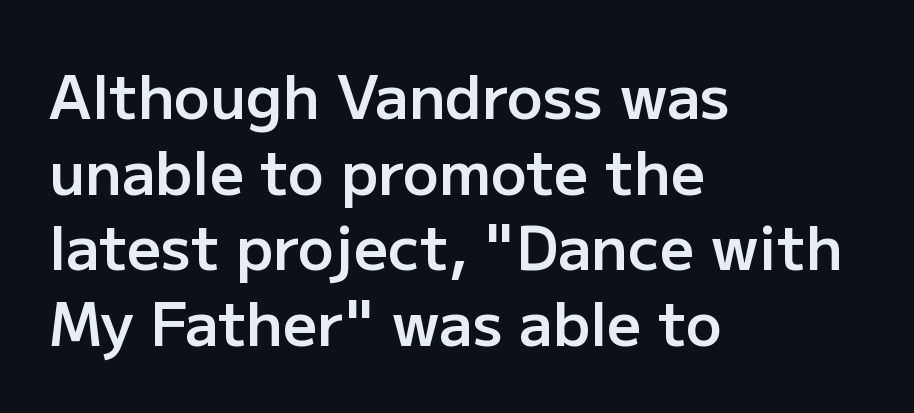
{"serif": "no", "italic": "no", "bold": "semi", "weight": "semibold", "width": "normal", "stroke_contrast": "low", "x_height": "medium", "monospaced": "no", "underline": "no", "align": "left", "line_spacing": "normal", "line_spacing_ratio": 1.26, "letter_spacing": "normal", "letter_spacing_em": 0.0, "glyph_px": 60}
